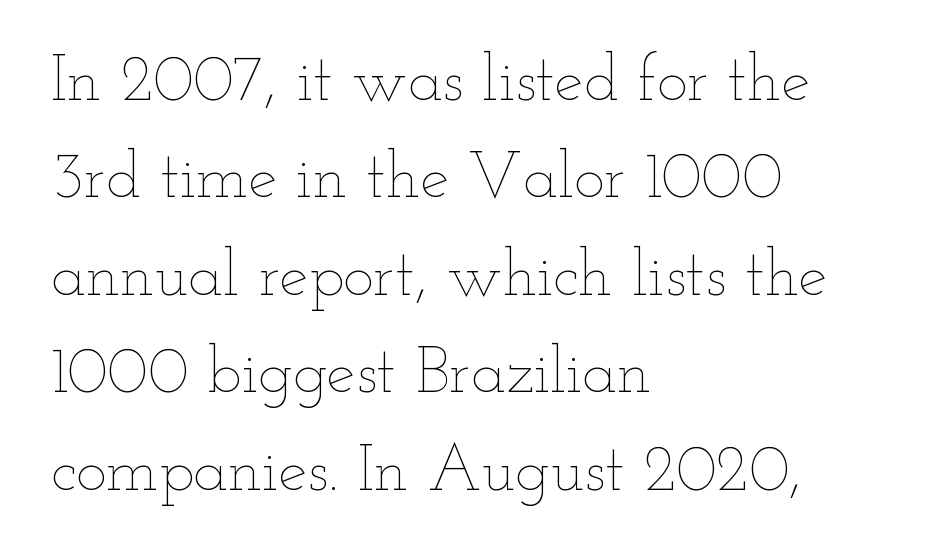
Weight class: somewhere from thin through regular. Underline: absent. This sample keeps an unexceptional amount of space between lines. The lettering stays uniformly vertical, giving the passage a roman look. The face used here is rendered with its standard letterfit. Short and long lines alike share a common starting point at left.
